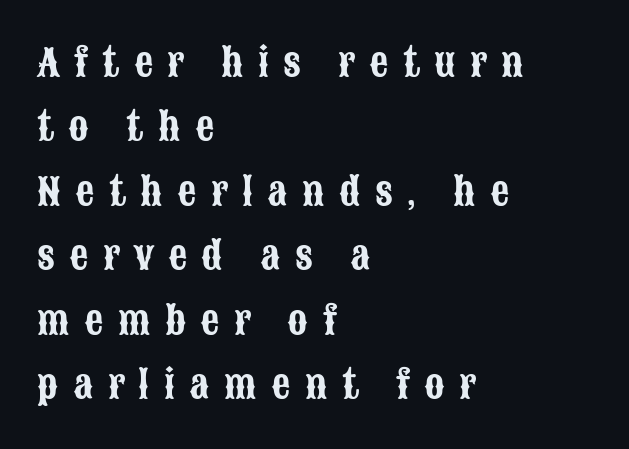
Every stem runs plumb, perpendicular to the baseline. The horizontal fit of the characters is loose and conspicuously gappy. Font category for this specimen: sans-serif. Unmarked baselines from the first word to the last. This sample has the flowing, uneven cadence of proportional lettering.
